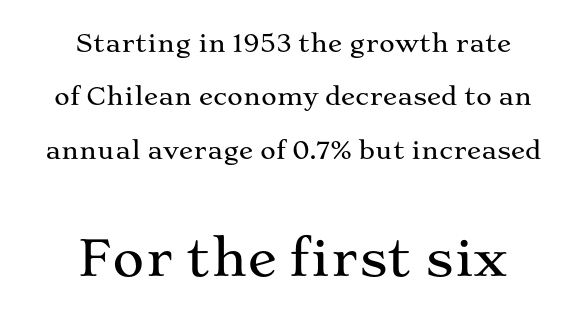
The image shows 49 px wide serif type, upright; set centered, loose line spacing (2.22x), normal letter spacing, not underlined; the second (bottom) block is 2.04x larger; medium stroke contrast and a medium x-height.
